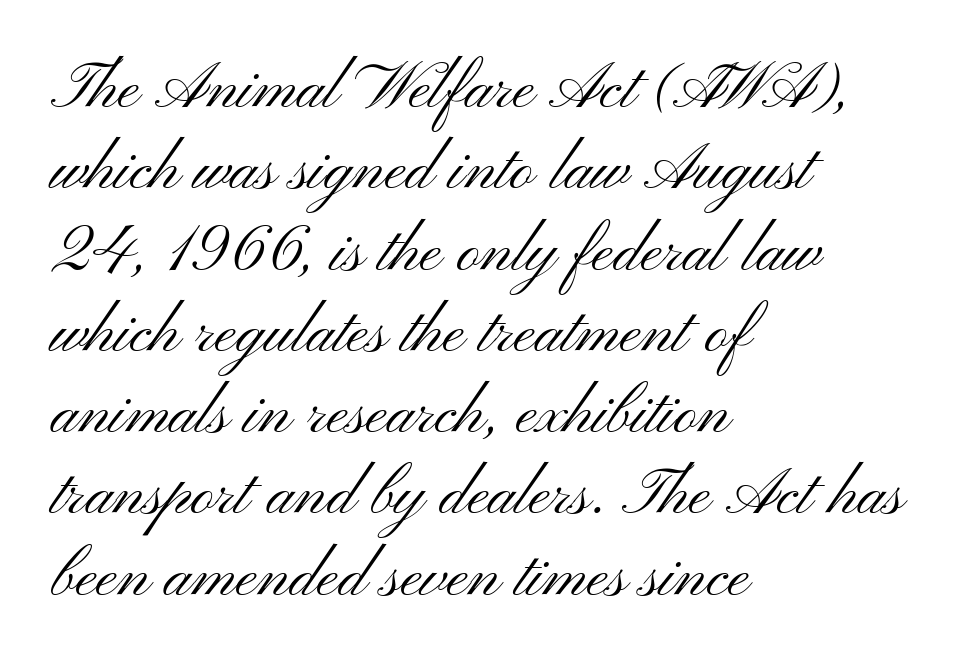
{"serif": "no", "bold": "no", "weight": "light", "width": "wide", "stroke_contrast": "medium", "x_height": "small", "monospaced": "no", "underline": "no", "align": "left", "line_spacing": "normal", "line_spacing_ratio": 1.27, "letter_spacing": "normal", "letter_spacing_em": 0.0, "glyph_px": 64}
